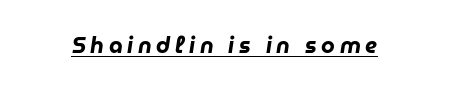
Plenty of ink on the page — the face is bold. Underlining? Definitely there. The passage shown has open, widely tracked lettering throughout. The passage shown leans; its letterforms are oblique.
